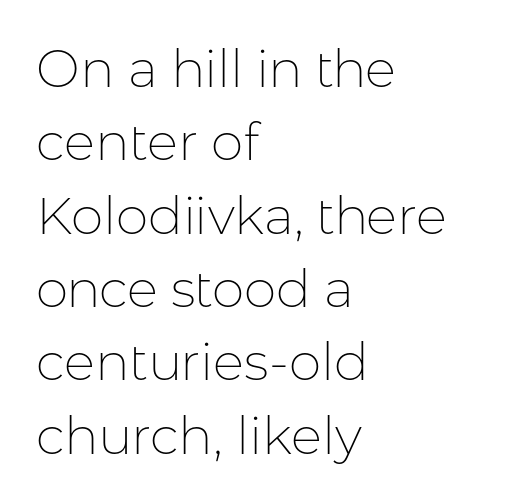
Q: Is the text bold? A: No.
Q: Is the text italic (slanted)? A: No, it is upright.
Q: Is the typeface a serif or a sans-serif typeface? A: Sans-serif.
Q: Is the text underlined? A: No.
Q: How is the paragraph aligned? A: Left-aligned.
Q: Is the spacing between letters normal or unusually wide? A: Normal.
Q: Is the spacing between lines tight, normal or loose? A: Normal.
Q: Width (condensed, normal, or wide)? A: Normal.
Q: Stroke contrast? A: Low.
Q: x-height? A: Medium.
Q: Monospaced? A: No.
